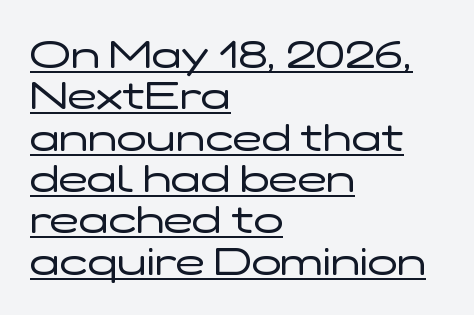
{"serif": "no", "italic": "no", "bold": "no", "weight": "regular", "width": "wide", "stroke_contrast": "low", "x_height": "medium", "monospaced": "no", "underline": "yes", "align": "left", "line_spacing": "tight", "line_spacing_ratio": 1.06, "letter_spacing": "normal", "letter_spacing_em": 0.0, "glyph_px": 39}
